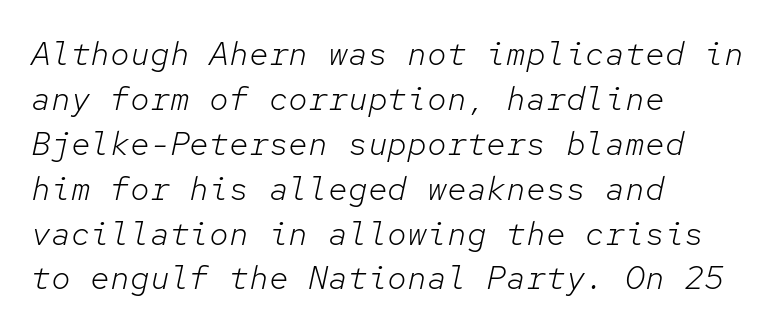
The image shows 33 px light type, italic (leaning right), monospaced; set left-aligned, normal line spacing (1.36x), normal letter spacing, not underlined; low stroke contrast and a medium x-height.
